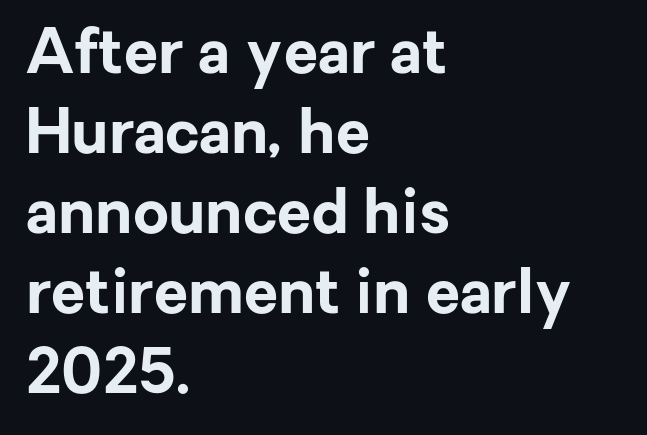
The image shows 62 px bold sans-serif type, upright; set left-aligned, normal line spacing (1.29x), normal letter spacing, not underlined; low stroke contrast and a medium x-height.
